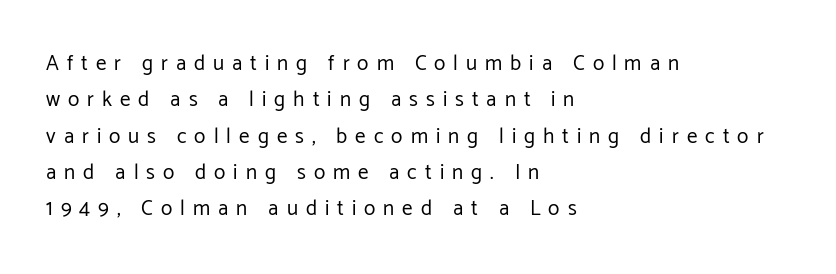
The space directly below the letters is spotless. Compared with a typical body face, this is equally light or lighter still. Does extra space separate the letters? Yes, quite a lot of it. The text block is weighted toward the left margin, trailing off unevenly rightward. In terms of posture, this sample is upright.
